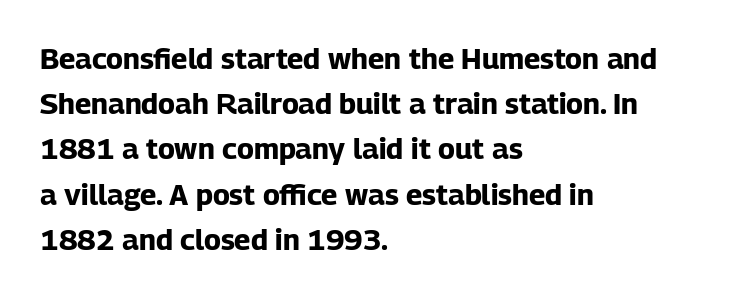
Q: Is the text bold? A: Yes.
Q: Is the text italic (slanted)? A: No, it is upright.
Q: Is the typeface a serif or a sans-serif typeface? A: Sans-serif.
Q: Is the text underlined? A: No.
Q: How is the paragraph aligned? A: Left-aligned.
Q: Is the spacing between letters normal or unusually wide? A: Normal.
Q: Is the spacing between lines tight, normal or loose? A: Normal.
Q: Width (condensed, normal, or wide)? A: Normal.
Q: Stroke contrast? A: Low.
Q: x-height? A: Medium.
Q: Monospaced? A: No.
